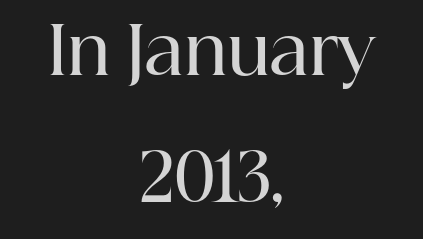
Is there much room between lines? Yes — plenty of vertical air separates them. Letterform terminals end in serifs throughout the passage. Vertical strokes here are truly vertical. Stems and bowls a touch heavier than normal — semibold. Looks like regular typesetting: each glyph gets only the width it needs. Tracking value appears to be zero — textbook default spacing.
